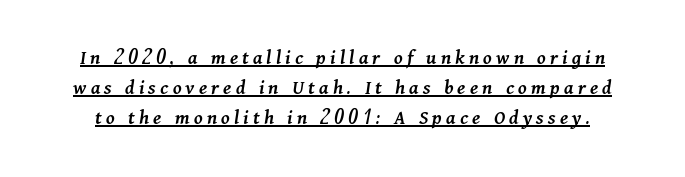
Q: Is the text bold? A: Semi-bold.
Q: Is the text italic (slanted)? A: Yes, it leans right by about 11 degrees.
Q: Is the text underlined? A: Yes.
Q: Is the spacing between letters normal or unusually wide? A: Unusually wide.
Q: Is the spacing between lines tight, normal or loose? A: Normal.
